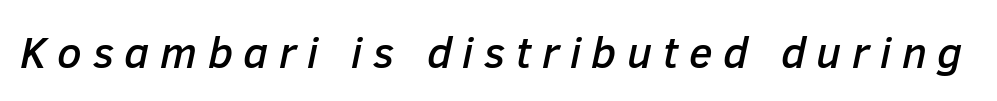
The image shows 44 px text type, italic (leaning right); set unusually wide letter spacing (+0.24 em), not underlined; low stroke contrast and a medium x-height.
